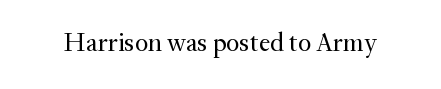
Q: Is the text bold? A: No.
Q: Is the text italic (slanted)? A: No, it is upright.
Q: Is the text underlined? A: No.
Q: Is the spacing between letters normal or unusually wide? A: Normal.
